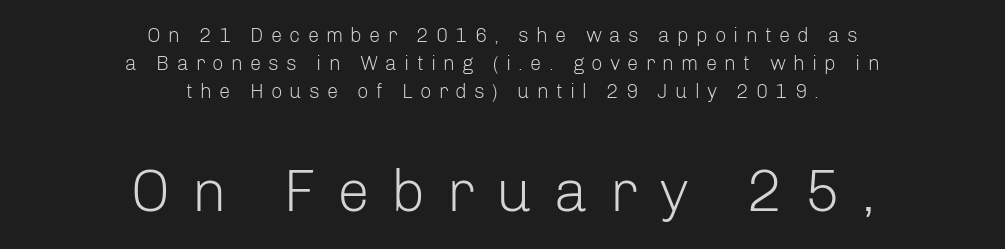
{"serif": "no", "italic": "no", "bold": "no", "weight": "light", "width": "normal", "stroke_contrast": "low", "x_height": "medium", "monospaced": "no", "underline": "no", "align": "center", "line_spacing": "normal", "line_spacing_ratio": 1.41, "letter_spacing": "wide", "letter_spacing_em": 0.36, "larger_block": "second", "size_ratio": 2.95, "glyph_px": 59}
